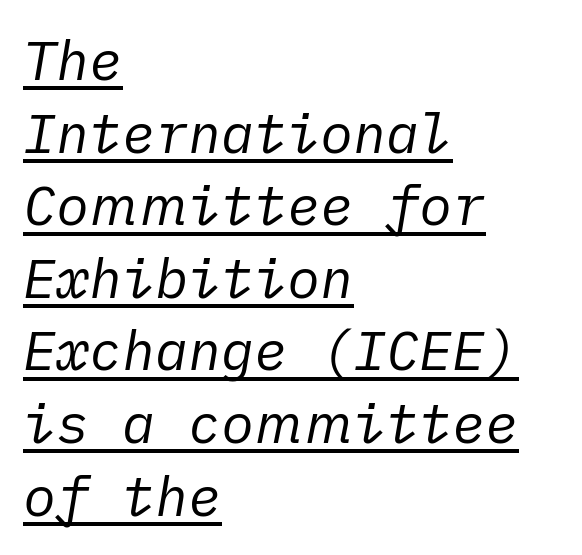
{"italic": "yes", "lean": "right", "slant_degrees": 10, "bold": "no", "weight": "regular", "width": "normal", "stroke_contrast": "low", "x_height": "medium", "underline": "yes", "align": "left", "line_spacing": "normal", "line_spacing_ratio": 1.32, "letter_spacing": "normal", "letter_spacing_em": 0.0, "glyph_px": 55}
